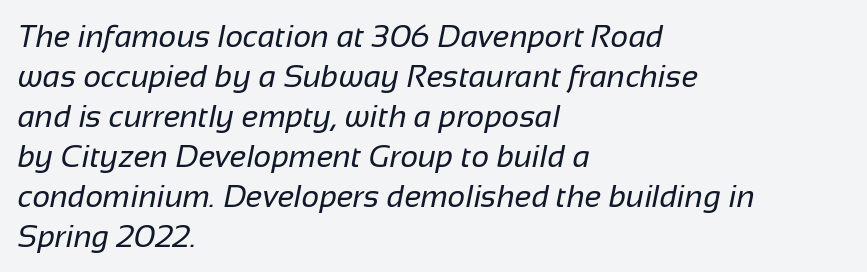
{"serif": "no", "bold": "no", "weight": "regular", "width": "normal", "stroke_contrast": "low", "x_height": "medium", "monospaced": "no", "underline": "no", "align": "left", "line_spacing": "normal", "line_spacing_ratio": 1.29, "letter_spacing": "normal", "letter_spacing_em": 0.0, "glyph_px": 31}
